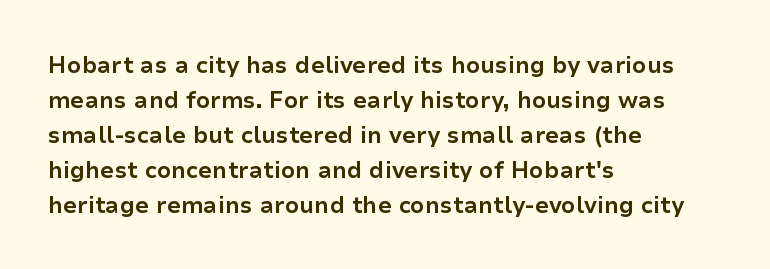
{"italic": "no", "bold": "yes", "underline": "no", "align": "left", "line_spacing": "normal", "line_spacing_ratio": 1.52, "letter_spacing": "normal", "letter_spacing_em": 0.0, "glyph_px": 23}
